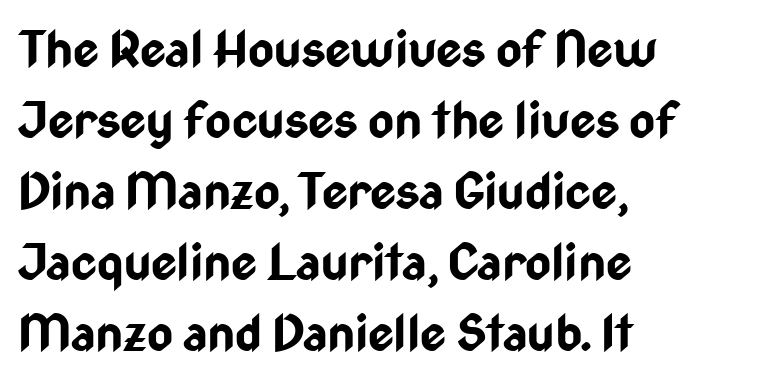
The image shows 50 px bold, condensed sans-serif type, upright; set left-aligned, normal line spacing (1.42x), normal letter spacing, not underlined; low stroke contrast and a medium x-height.
